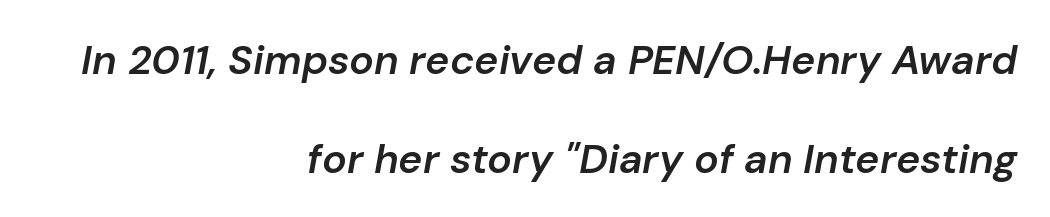
Q: Is the text bold? A: Semi-bold.
Q: Is the text italic (slanted)? A: Yes, it leans right by about 10 degrees.
Q: Is the text underlined? A: No.
Q: How is the paragraph aligned? A: Right-aligned.
Q: Is the spacing between letters normal or unusually wide? A: Normal.
Q: Is the spacing between lines tight, normal or loose? A: Loose.
Q: Width (condensed, normal, or wide)? A: Normal.
Q: Stroke contrast? A: Low.
Q: x-height? A: Medium.
Q: Monospaced? A: No.
